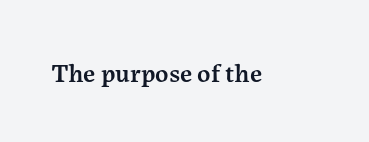
Ascenders rise straight up at ninety degrees. The typesetting leans somewhat heavy: a semibold. Observe the ordinary spacing: letters are neighbours, not strangers. Only glyphs here, with clear space below each row.
